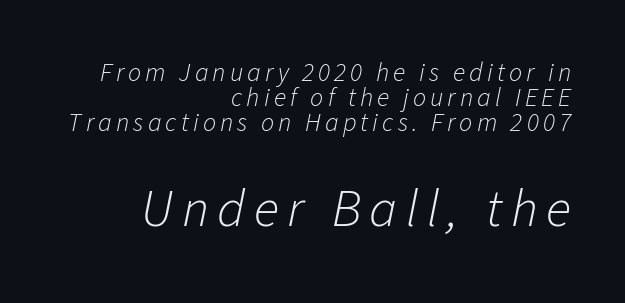
{"italic": "yes", "lean": "right", "slant_degrees": 11, "bold": "no", "weight": "light", "width": "normal", "stroke_contrast": "low", "x_height": "medium", "monospaced": "no", "underline": "no", "align": "right", "line_spacing": "tight", "line_spacing_ratio": 0.96, "larger_block": "second", "size_ratio": 2.04, "glyph_px": 53}
